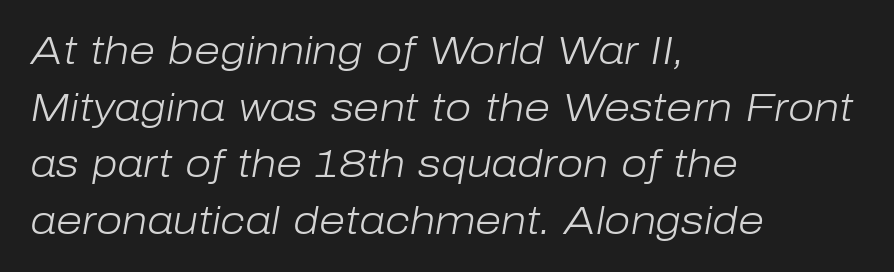
Q: Is the text bold? A: No.
Q: Is the text italic (slanted)? A: Yes, it leans right by about 10 degrees.
Q: Is the text underlined? A: No.
Q: How is the paragraph aligned? A: Left-aligned.
Q: Is the spacing between letters normal or unusually wide? A: Normal.
Q: Is the spacing between lines tight, normal or loose? A: Normal.
Q: Width (condensed, normal, or wide)? A: Normal.
Q: Stroke contrast? A: Low.
Q: x-height? A: Medium.
Q: Monospaced? A: No.
